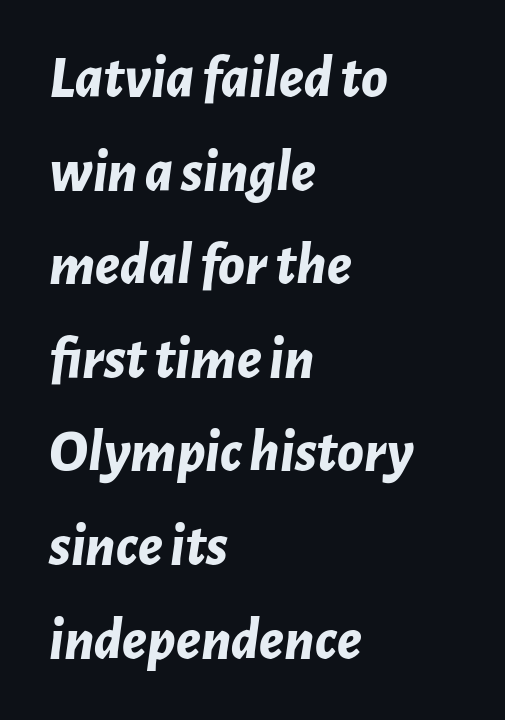
Q: Is the text bold? A: Yes.
Q: Is the text italic (slanted)? A: Yes, it leans right by about 7 degrees.
Q: Is the text underlined? A: No.
Q: How is the paragraph aligned? A: Left-aligned.
Q: Is the spacing between letters normal or unusually wide? A: Normal.
Q: Is the spacing between lines tight, normal or loose? A: Normal.
Q: Width (condensed, normal, or wide)? A: Normal.
Q: Stroke contrast? A: Low.
Q: x-height? A: Medium.
Q: Monospaced? A: No.
